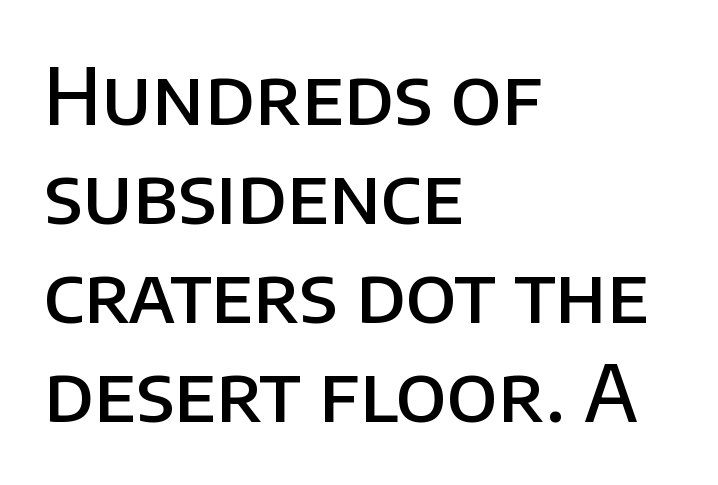
Q: Is the text bold? A: Semi-bold.
Q: Is the text italic (slanted)? A: No, it is upright.
Q: Is the typeface a serif or a sans-serif typeface? A: Sans-serif.
Q: Is the text underlined? A: No.
Q: How is the paragraph aligned? A: Left-aligned.
Q: Is the spacing between letters normal or unusually wide? A: Normal.
Q: Is the spacing between lines tight, normal or loose? A: Normal.
Q: Width (condensed, normal, or wide)? A: Normal.
Q: Stroke contrast? A: Low.
Q: x-height? A: Large.
Q: Monospaced? A: No.
